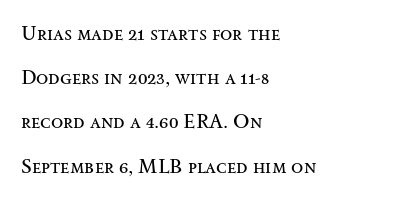
The image shows 20 px text type, upright; set left-aligned, loose line spacing (2.21x), normal letter spacing, not underlined.
